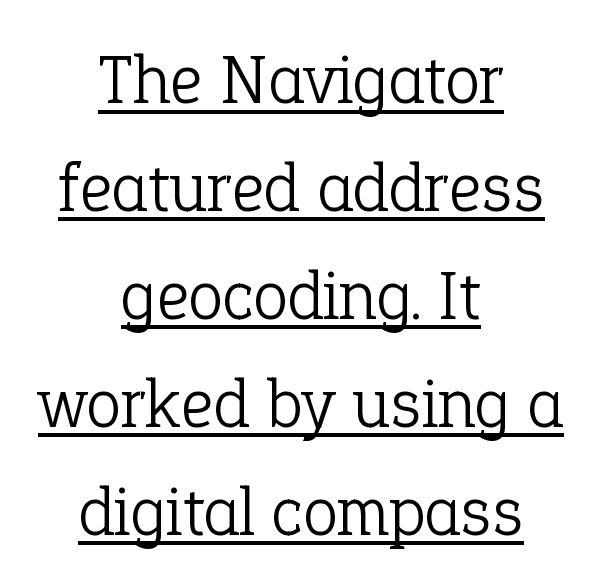
The image shows 71 px light serif type, upright; set centered, normal line spacing (1.52x), normal letter spacing, underlined; low stroke contrast and a medium x-height.
